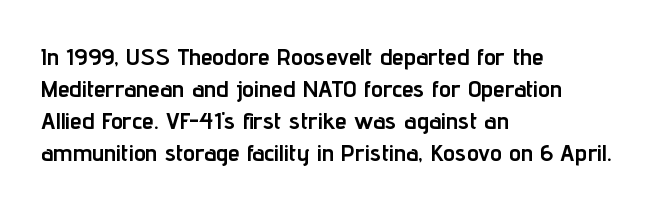
Q: Is the text bold? A: Yes.
Q: Is the text italic (slanted)? A: No, it is upright.
Q: Is the text underlined? A: No.
Q: How is the paragraph aligned? A: Left-aligned.
Q: Is the spacing between letters normal or unusually wide? A: Normal.
Q: Is the spacing between lines tight, normal or loose? A: Normal.
